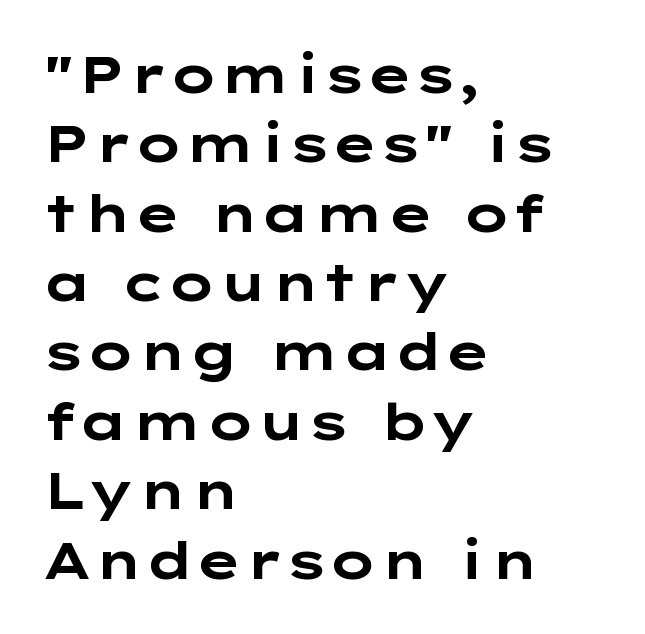
{"serif": "no", "italic": "no", "bold": "yes", "weight": "bold", "width": "wide", "stroke_contrast": "low", "x_height": "medium", "underline": "no", "align": "left", "line_spacing": "normal", "line_spacing_ratio": 1.36, "letter_spacing": "normal", "letter_spacing_em": 0.0, "glyph_px": 51}
